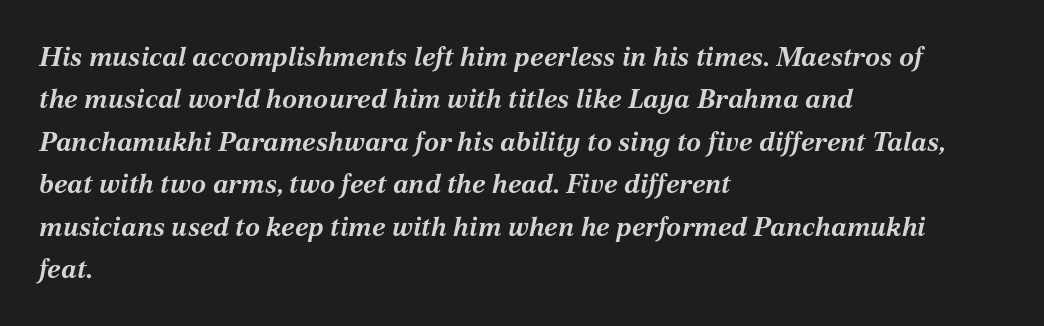
{"italic": "yes", "lean": "right", "slant_degrees": 12, "bold": "yes", "underline": "no", "align": "left", "line_spacing": "normal", "line_spacing_ratio": 1.57, "letter_spacing": "normal", "letter_spacing_em": 0.0, "glyph_px": 27}
